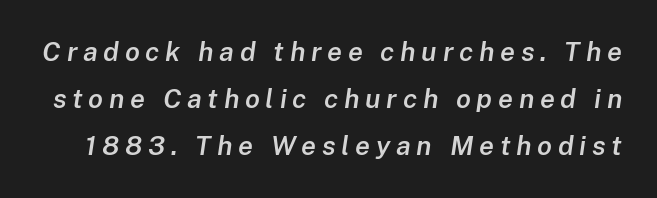
The image shows 27 px text type, italic (leaning right); set line spacing 1.75x, unusually wide letter spacing (+0.21 em), not underlined.
